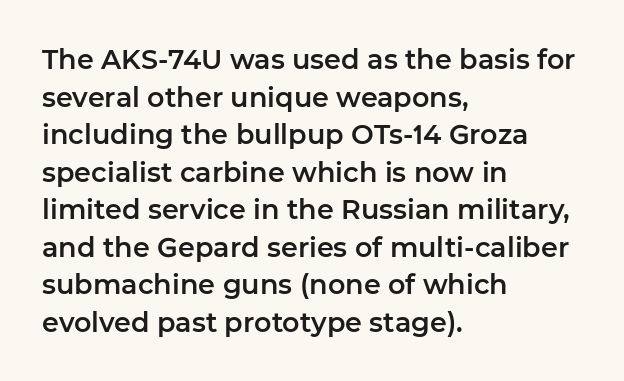
The image shows 27 px text type, upright; set left-aligned, normal line spacing (1.39x), normal letter spacing, not underlined.
